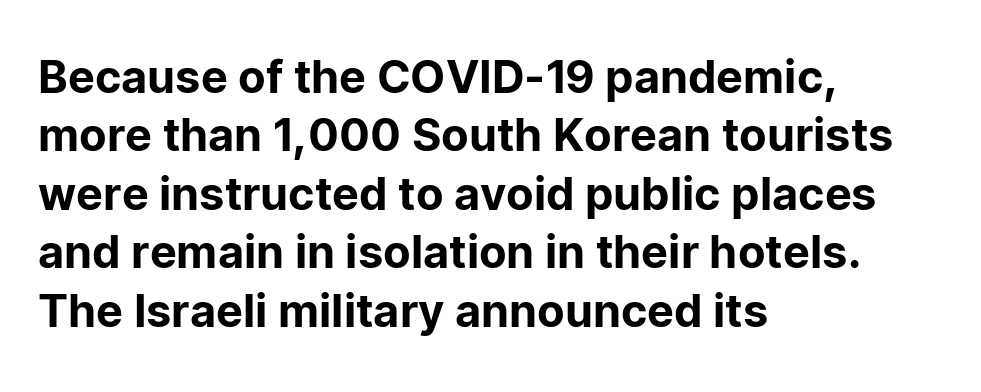
{"serif": "no", "italic": "no", "width": "normal", "stroke_contrast": "low", "x_height": "medium", "monospaced": "no", "underline": "no", "align": "left", "line_spacing": "normal", "line_spacing_ratio": 1.3, "letter_spacing": "normal", "letter_spacing_em": 0.0, "glyph_px": 45}
